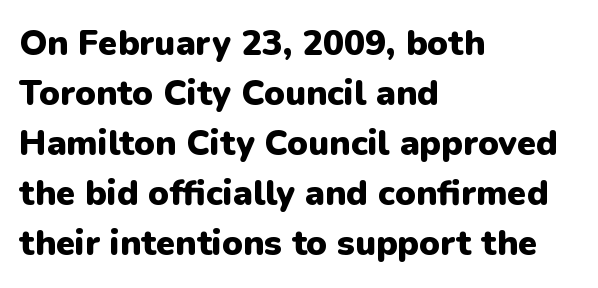
The image shows 35 px heavy sans-serif type, upright; set left-aligned, normal line spacing (1.43x), normal letter spacing, not underlined; low stroke contrast and a medium x-height.
